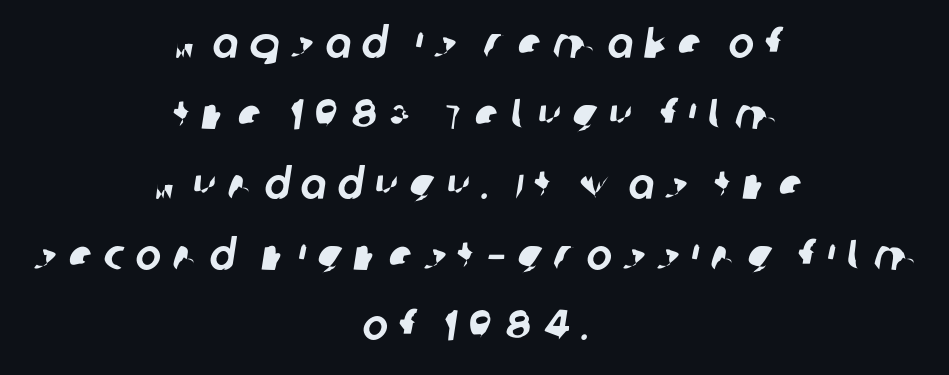
The image shows 43 px sans-serif type; set centered, normal line spacing (1.64x), unusually wide letter spacing (+0.27 em), not underlined; low stroke contrast and a large x-height.
